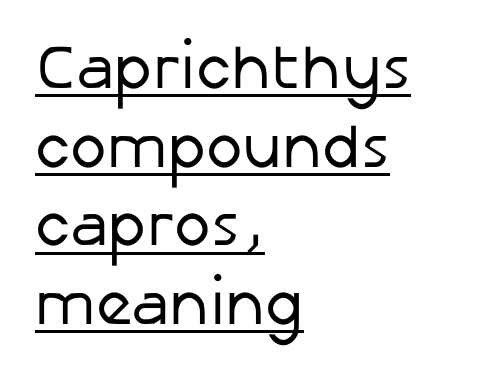
{"serif": "no", "italic": "no", "bold": "no", "weight": "regular", "width": "normal", "stroke_contrast": "low", "x_height": "medium", "monospaced": "no", "underline": "yes", "align": "left", "line_spacing": "normal", "line_spacing_ratio": 1.27, "letter_spacing": "normal", "letter_spacing_em": 0.0, "glyph_px": 62}
